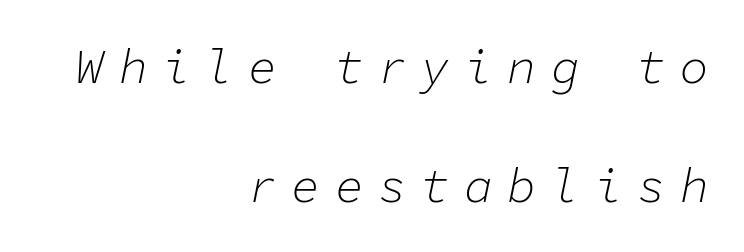
{"italic": "yes", "lean": "right", "slant_degrees": 11, "bold": "no", "weight": "light", "width": "normal", "stroke_contrast": "low", "x_height": "medium", "monospaced": "yes", "underline": "no", "align": "right", "line_spacing": "loose", "line_spacing_ratio": 2.48, "letter_spacing": "wide", "letter_spacing_em": 0.3, "glyph_px": 48}
